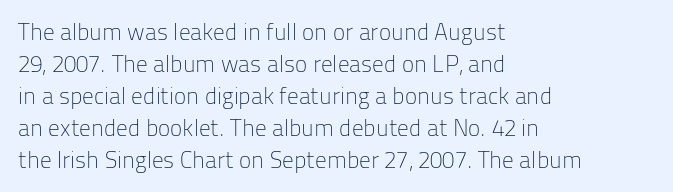
Q: Is the text bold? A: No.
Q: Is the text italic (slanted)? A: No, it is upright.
Q: Is the text underlined? A: No.
Q: How is the paragraph aligned? A: Left-aligned.
Q: Is the spacing between letters normal or unusually wide? A: Normal.
Q: Is the spacing between lines tight, normal or loose? A: Normal.
